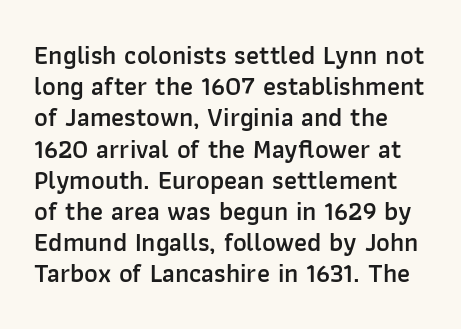
Students, note that the glyphs here touch the page at normal intervals. Posture: vertical. Underlining? Definitely not there. What weight is shown? A semibold, between regular and bold.
